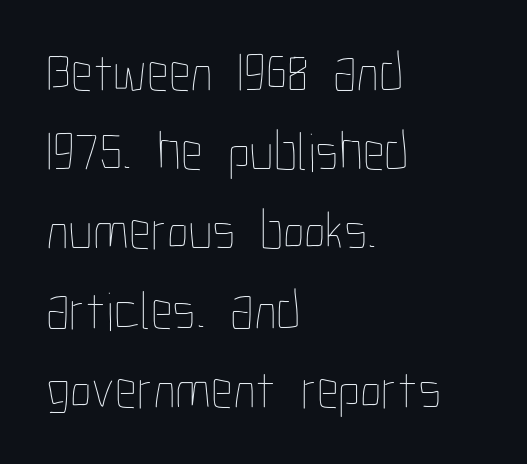
Q: Is the text bold? A: No.
Q: Is the text italic (slanted)? A: No, it is upright.
Q: Is the text underlined? A: No.
Q: How is the paragraph aligned? A: Left-aligned.
Q: Is the spacing between letters normal or unusually wide? A: Normal.
Q: Is the spacing between lines tight, normal or loose? A: Normal.
Q: Width (condensed, normal, or wide)? A: Condensed.
Q: Stroke contrast? A: Low.
Q: x-height? A: Medium.
Q: Monospaced? A: No.
